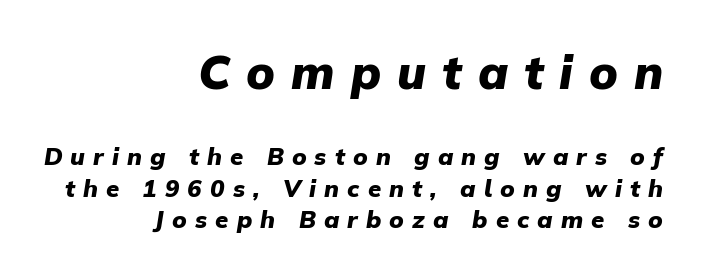
Q: Is the text bold? A: Yes.
Q: Is the text italic (slanted)? A: Yes, it leans right by about 9 degrees.
Q: Is the text underlined? A: No.
Q: How is the paragraph aligned? A: Right-aligned.
Q: Is the spacing between letters normal or unusually wide? A: Unusually wide.
Q: Is the spacing between lines tight, normal or loose? A: Normal.
Q: Which block of text is set in a larger size, the first (top) or the second (bottom)? A: The first (top) one.
Q: Width (condensed, normal, or wide)? A: Normal.
Q: Stroke contrast? A: Low.
Q: x-height? A: Medium.
Q: Monospaced? A: No.
